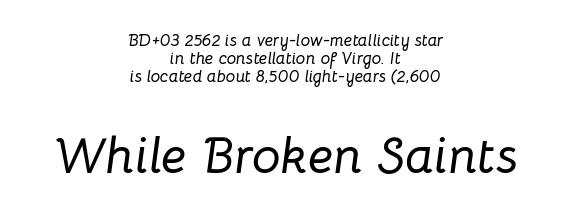
{"italic": "yes", "lean": "right", "slant_degrees": 8, "width": "normal", "stroke_contrast": "low", "x_height": "medium", "monospaced": "no", "underline": "no", "align": "center", "line_spacing": "tight", "line_spacing_ratio": 1.05, "letter_spacing": "normal", "letter_spacing_em": 0.0, "larger_block": "second", "size_ratio": 3.0, "glyph_px": 51}
